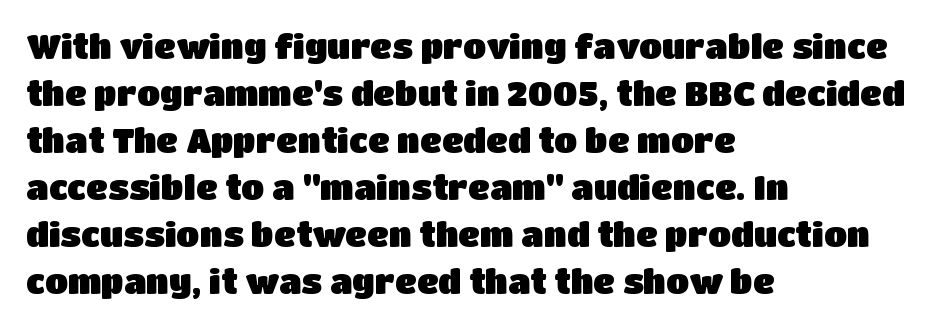
This sample uses an upright cut, with every glyph sitting square on the baseline. This rendering features lettering with no underline. Regarding leading, the lines here are spaced in the standard way. Horizontal alignment here is leftward, the default for most running prose.
